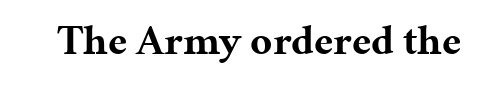
Glance below the letters and you will spot only blank space. A typesetter would call this proportional, since set widths differ per character. Here the glyphs are tracked normally, forming tight word shapes. The letters stand upright; this is a roman face. Little horizontal feet cap the strokes, marking this as serif type. Is the type bold? Yes — the strokes are clearly thick and heavy.
